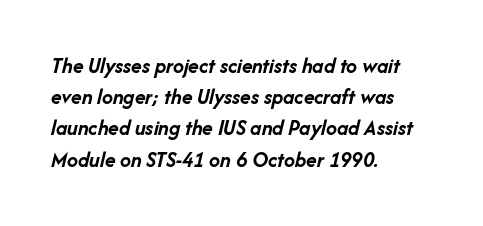
The designer left line spacing at the default. Weight: bold. The strip under each line holds only bare page. The paragraph has a hard left edge and a soft right edge. How are the letters spaced? Ordinarily, with no added tracking.
